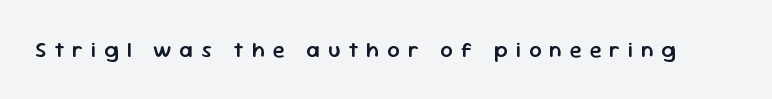
Q: Is the text bold? A: Semi-bold.
Q: Is the text italic (slanted)? A: No, it is upright.
Q: Is the text underlined? A: No.
Q: Is the spacing between letters normal or unusually wide? A: Unusually wide.
